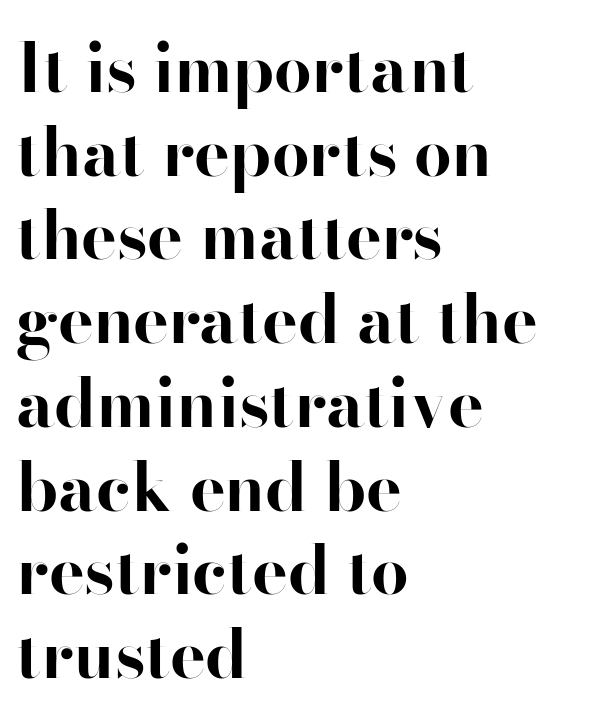
The image shows 67 px bold sans-serif type, upright; set left-aligned, normal line spacing (1.25x), normal letter spacing, not underlined; high stroke contrast and a small x-height.
